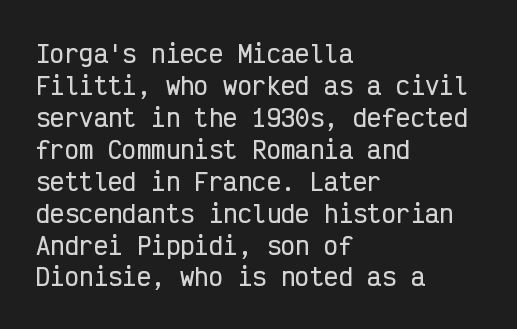
No italicization has been applied; the sample stays upright. The vertical gap from one line to the next is medium. Standard letterfit; no display-style spreading of the glyphs. The passage is arranged the way most books set body copy — flush left. Rule under the text: the space is simply empty.
